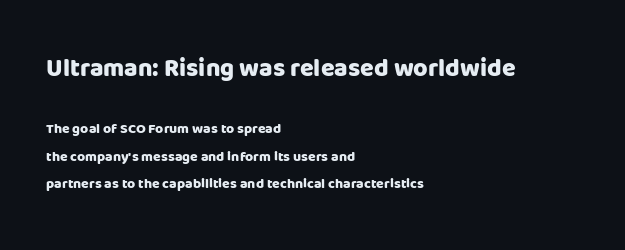
Q: Is the text bold? A: Yes.
Q: Is the text italic (slanted)? A: No, it is upright.
Q: Is the text underlined? A: No.
Q: How is the paragraph aligned? A: Left-aligned.
Q: Is the spacing between letters normal or unusually wide? A: Normal.
Q: Is the spacing between lines tight, normal or loose? A: Loose.
Q: Which block of text is set in a larger size, the first (top) or the second (bottom)? A: The first (top) one.
